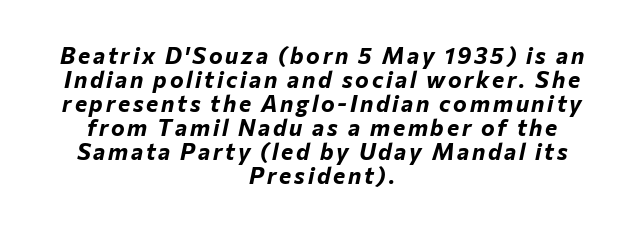
Is there much room between lines? No — they nearly touch. In terms of posture, this sample is oblique. The passage is arranged like a title page — every line centered. Anything drawn beneath the words? Only blank space.
